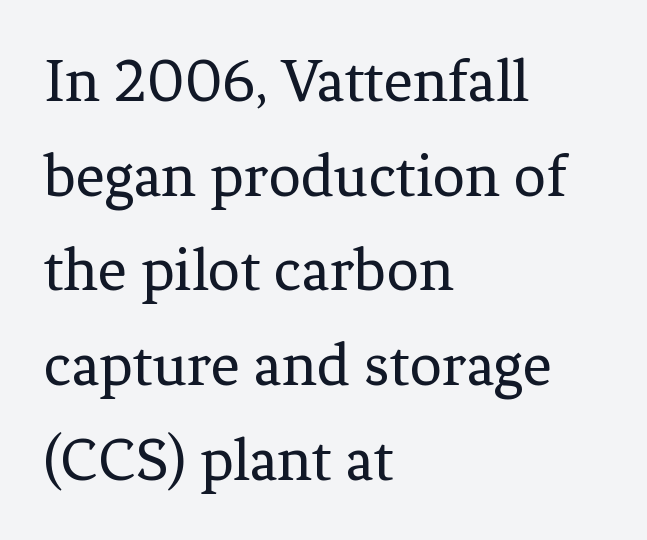
The face used here is seriffed, in the tradition of book romans. Honestly, there is no underline to notice here at all. If you drew a ruler down the left edge, every line would touch it. Proportional: the letters do not fall into vertical columns.
